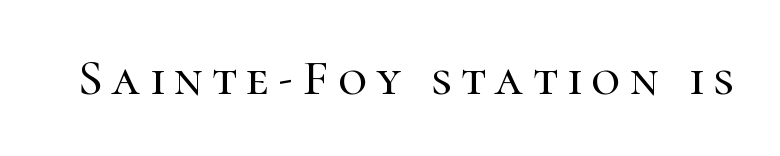
The text was rendered using a seriffed face with decorative stroke endings. Designer's note — italics off, roman on. The foot of each line stays bare and open. Think of a printed novel: that variable character pitch is what you see here.
